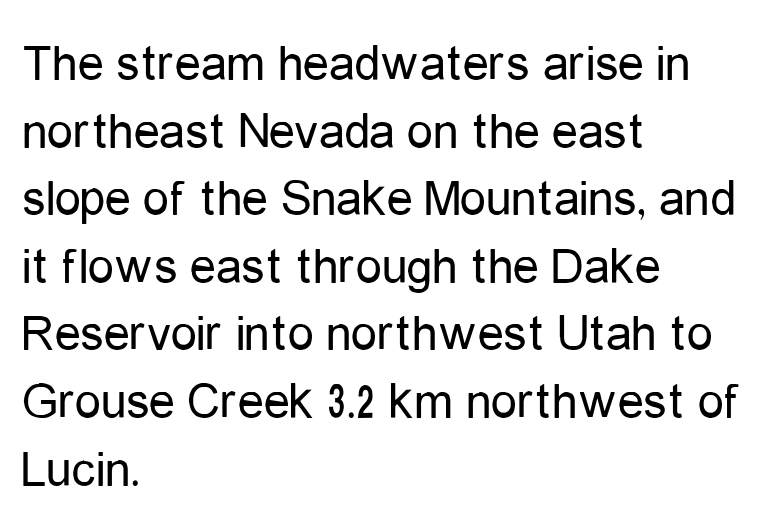
The image shows 52 px regular-weight, condensed sans-serif type, upright; set left-aligned, normal line spacing (1.3x), normal letter spacing, not underlined; low stroke contrast and a medium x-height.
